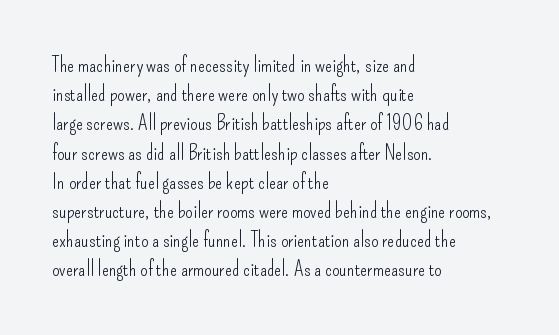
Tracking here is standard; glyphs follow each other at the usual distance. Heft: none added — not bold. These lines are set flush left with a ragged right edge. The letters stand straight up with perfectly vertical stems. Has an underline been added? It has not.
